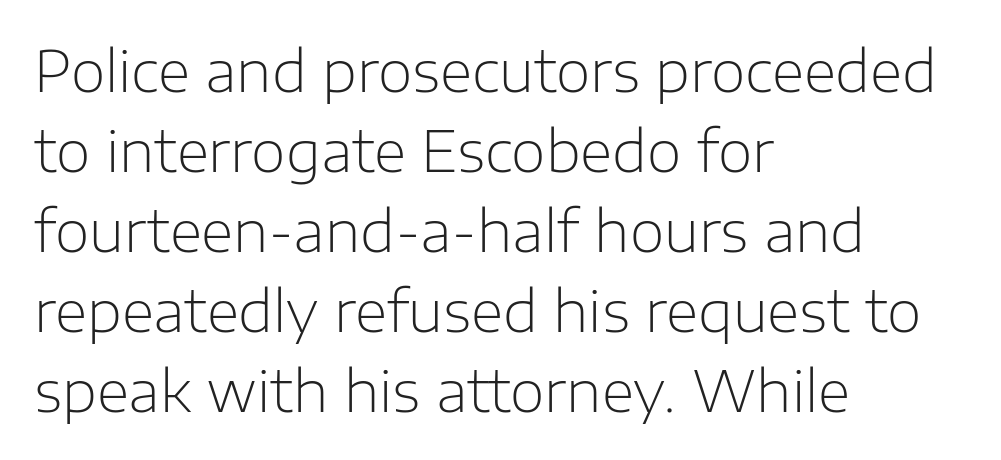
Q: Is the text bold? A: No.
Q: Is the text italic (slanted)? A: No, it is upright.
Q: Is the typeface a serif or a sans-serif typeface? A: Sans-serif.
Q: Is the text underlined? A: No.
Q: How is the paragraph aligned? A: Left-aligned.
Q: Is the spacing between letters normal or unusually wide? A: Normal.
Q: Is the spacing between lines tight, normal or loose? A: Normal.
Q: Width (condensed, normal, or wide)? A: Normal.
Q: Stroke contrast? A: Low.
Q: x-height? A: Medium.
Q: Monospaced? A: No.
